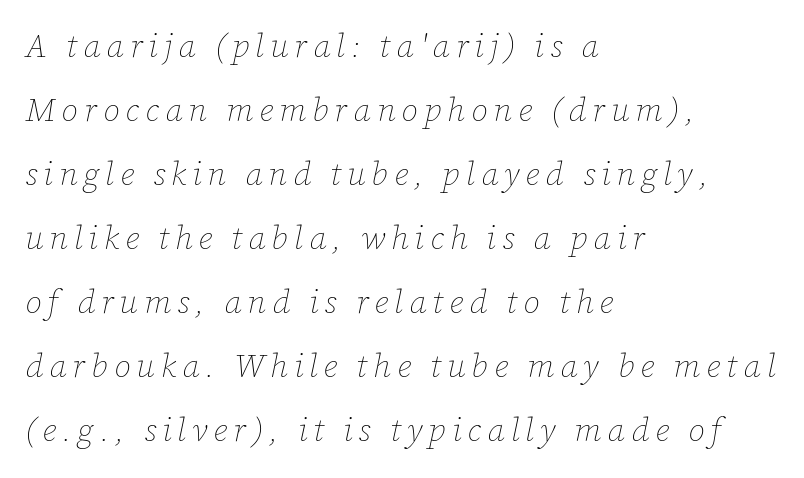
You could not count columns in this text — the font is proportionally spaced. Would a proofreader flag this as italicized? Yes. The words here are not underlined. Whoever set this chose breathing room over compactness in the vertical rhythm.
